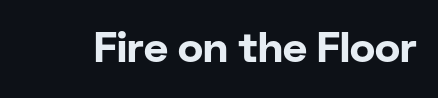
The image shows 42 px bold sans-serif type, upright; set normal letter spacing, not underlined; low stroke contrast and a medium x-height.
